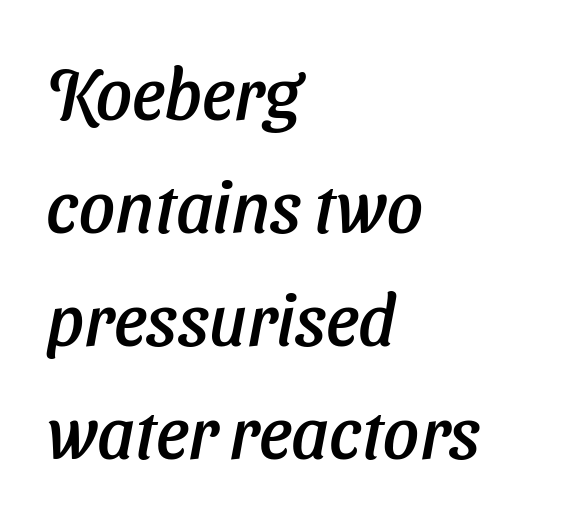
{"width": "normal", "stroke_contrast": "low", "x_height": "medium", "monospaced": "no", "underline": "no", "align": "left", "line_spacing": "normal", "line_spacing_ratio": 1.59, "letter_spacing": "normal", "letter_spacing_em": 0.0, "glyph_px": 71}
